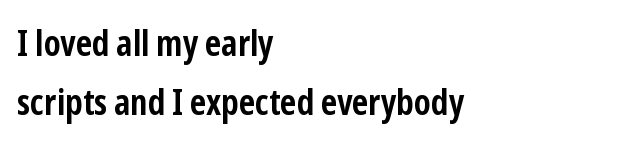
Q: Is the text bold? A: Yes.
Q: Is the text italic (slanted)? A: No, it is upright.
Q: Is the typeface a serif or a sans-serif typeface? A: Sans-serif.
Q: Is the text underlined? A: No.
Q: How is the paragraph aligned? A: Left-aligned.
Q: Is the spacing between letters normal or unusually wide? A: Normal.
Q: Is the spacing between lines tight, normal or loose? A: Normal.
Q: Width (condensed, normal, or wide)? A: Condensed.
Q: Stroke contrast? A: Low.
Q: x-height? A: Medium.
Q: Monospaced? A: No.
